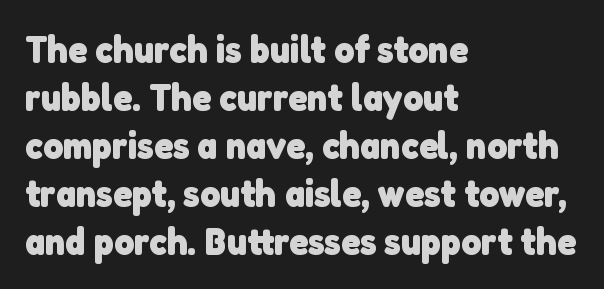
The letters sit at their default tracking, neither squeezed nor spread. Is the block centered? No — it sits flush against the left margin. The foot of each line stays bare and open. Look at the bottom of the vertical strokes: they stop flat, with no serifs.
